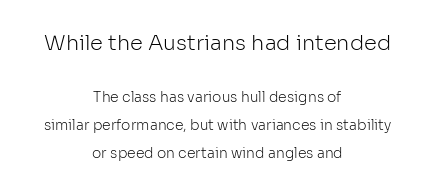
Q: Is the text bold? A: No.
Q: Is the text italic (slanted)? A: No, it is upright.
Q: Is the text underlined? A: No.
Q: How is the paragraph aligned? A: Centered.
Q: Is the spacing between letters normal or unusually wide? A: Normal.
Q: Is the spacing between lines tight, normal or loose? A: Loose.
Q: Which block of text is set in a larger size, the first (top) or the second (bottom)? A: The first (top) one.
